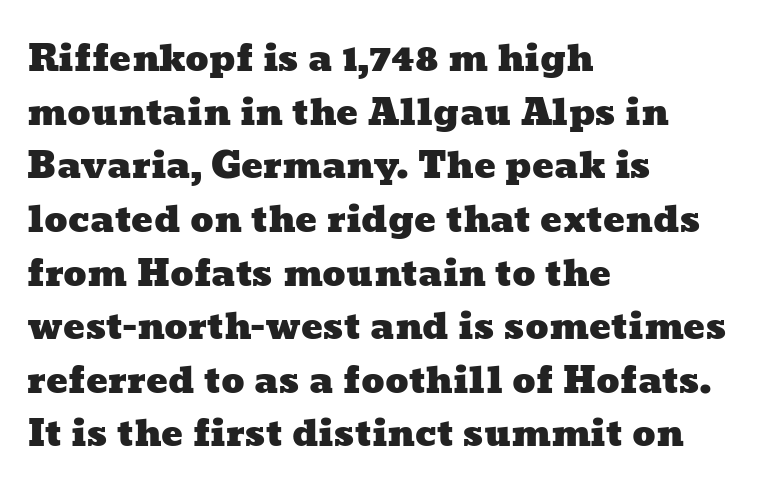
Line spacing here is normal. Characters follow at the spacing the type designer built in. Every row of glyphs begins at an identical x-position on the left. The strip under each line holds only bare page.
